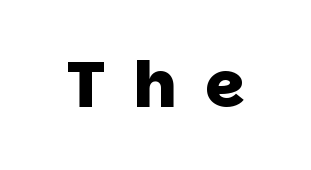
Q: Is the text bold? A: Yes.
Q: Is the typeface a serif or a sans-serif typeface? A: Sans-serif.
Q: Is the text underlined? A: No.
Q: Is the spacing between letters normal or unusually wide? A: Unusually wide.
Q: Width (condensed, normal, or wide)? A: Normal.
Q: Stroke contrast? A: Low.
Q: x-height? A: Large.
Q: Monospaced? A: No.
